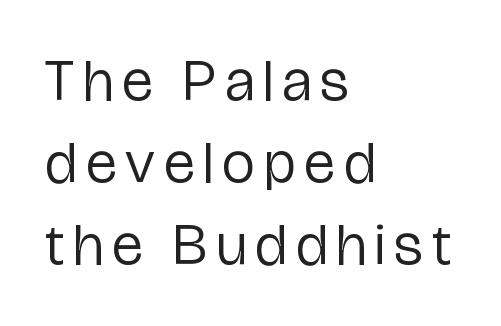
How would I describe the line gaps? Plain and ordinary. Does the copy run flush right? No — it runs flush left. Note the varied advance widths — an 'i' is clearly narrower than an 'm'. What kind of face is this? One without serifs — a sans. Notice how the stems are strictly vertical — no italics here. Clear beneath every line of the passage.
